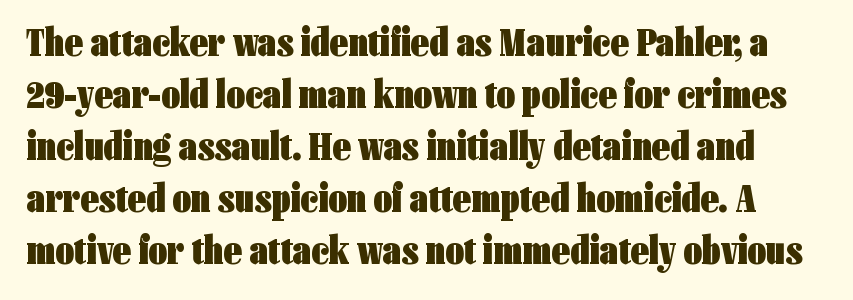
{"serif": "no", "italic": "no", "bold": "yes", "weight": "heavy", "width": "condensed", "stroke_contrast": "low", "x_height": "medium", "monospaced": "no", "underline": "no", "line_spacing": "normal", "line_spacing_ratio": 1.3, "letter_spacing": "normal", "letter_spacing_em": 0.0, "glyph_px": 40}
